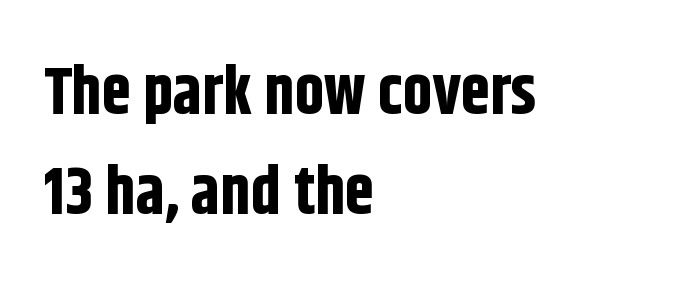
{"serif": "no", "italic": "no", "bold": "yes", "weight": "bold", "width": "condensed", "stroke_contrast": "low", "x_height": "large", "monospaced": "no", "underline": "no", "align": "left", "line_spacing": "normal", "line_spacing_ratio": 1.52, "letter_spacing": "normal", "letter_spacing_em": 0.0, "glyph_px": 66}
